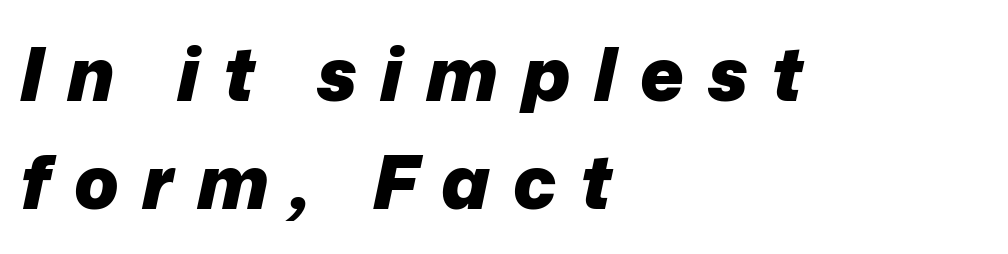
Q: Is the text bold? A: Yes.
Q: Is the text italic (slanted)? A: Yes, it leans right by about 12 degrees.
Q: Is the text underlined? A: No.
Q: How is the paragraph aligned? A: Left-aligned.
Q: Is the spacing between letters normal or unusually wide? A: Unusually wide.
Q: Is the spacing between lines tight, normal or loose? A: Normal.
Q: Width (condensed, normal, or wide)? A: Normal.
Q: Stroke contrast? A: Low.
Q: x-height? A: Medium.
Q: Monospaced? A: No.
